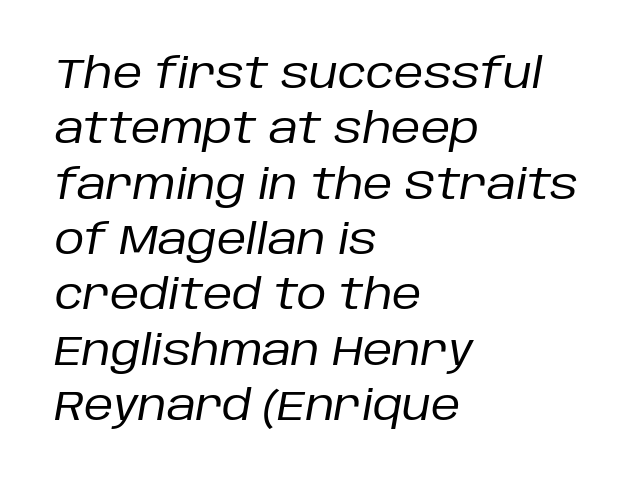
Q: Is the text bold? A: No.
Q: Is the text italic (slanted)? A: Yes, it leans right by about 10 degrees.
Q: Is the text underlined? A: No.
Q: How is the paragraph aligned? A: Left-aligned.
Q: Is the spacing between letters normal or unusually wide? A: Normal.
Q: Is the spacing between lines tight, normal or loose? A: Normal.
Q: Width (condensed, normal, or wide)? A: Normal.
Q: Stroke contrast? A: Low.
Q: x-height? A: Large.
Q: Monospaced? A: No.
